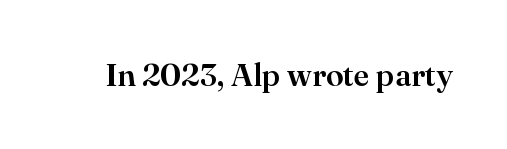
{"serif": "yes", "italic": "no", "width": "normal", "stroke_contrast": "high", "x_height": "small", "monospaced": "no", "underline": "no", "letter_spacing": "normal", "letter_spacing_em": 0.0, "glyph_px": 32}
